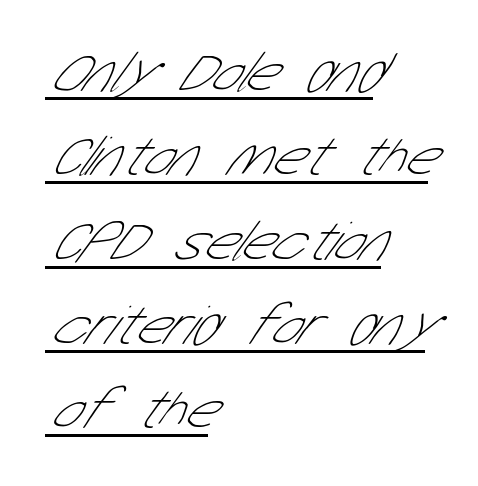
Q: Is the text bold? A: No.
Q: Is the typeface a serif or a sans-serif typeface? A: Sans-serif.
Q: Is the text underlined? A: Yes.
Q: How is the paragraph aligned? A: Left-aligned.
Q: Is the spacing between letters normal or unusually wide? A: Normal.
Q: Is the spacing between lines tight, normal or loose? A: Normal.
Q: Width (condensed, normal, or wide)? A: Condensed.
Q: Stroke contrast? A: Low.
Q: x-height? A: Medium.
Q: Monospaced? A: No.
